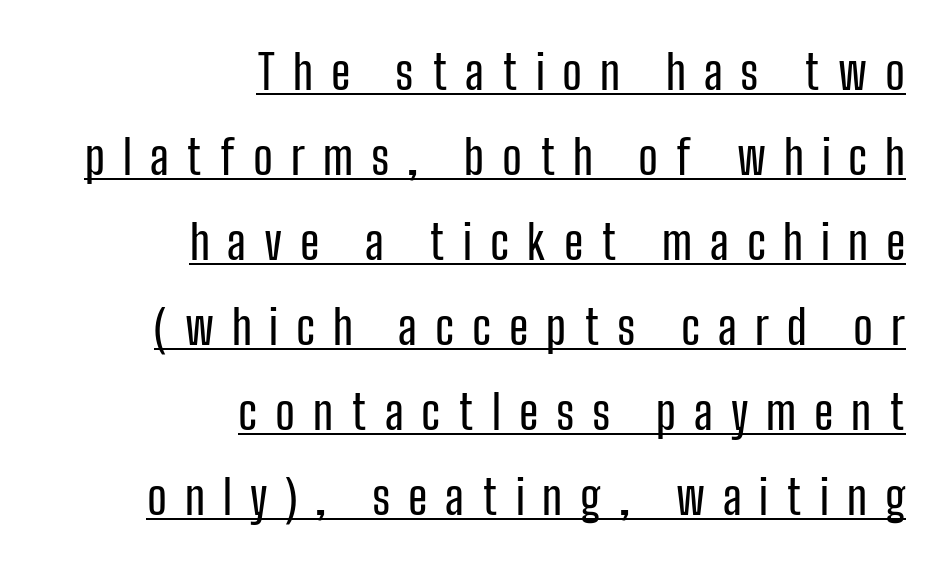
Here the designer chose a conventional face with non-uniform glyph widths. Typographically, this falls in the sans-serif category. This is underlined copy, the kind a proofreader might mark for attention. This sample uses an upright cut, with every glyph sitting square on the baseline. The lines in this sample share a right terminus and differ only in where they begin. Tracking here is generous; glyphs stand well apart from one another.
